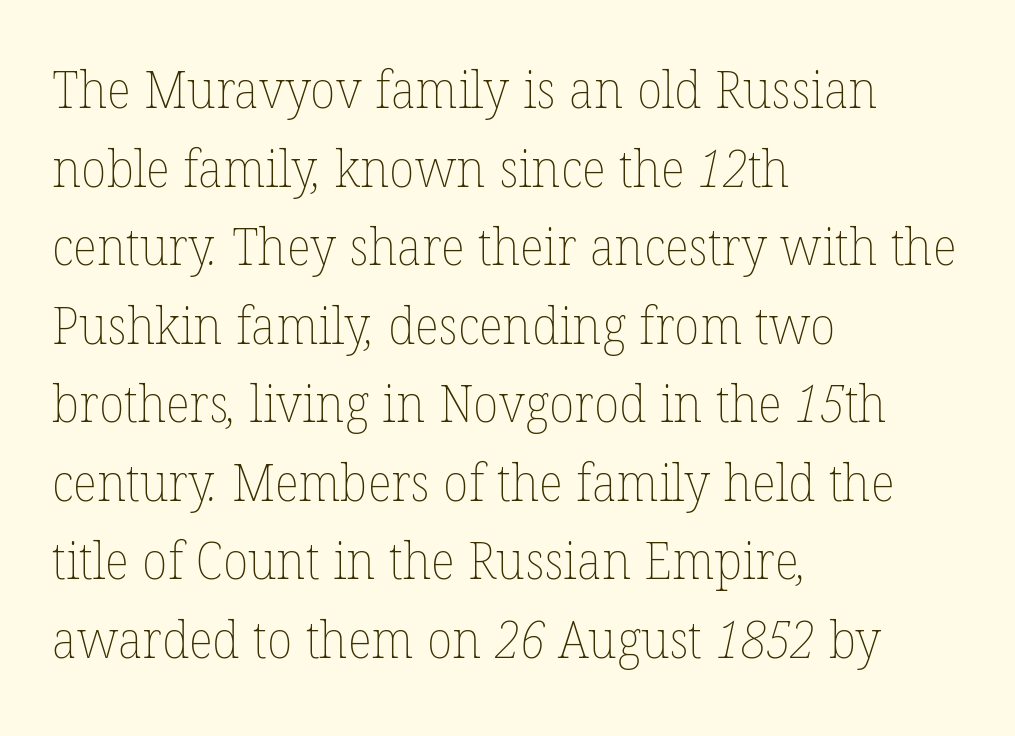
Weight: regular or lighter. Default kerning and tracking; the words read as compact shapes. Left-aligned paragraph, ragged on the right. A bare baseline throughout the passage. A typesetter would call this proportional, since set widths differ per character. How would I describe the line gaps? Plain and ordinary.
